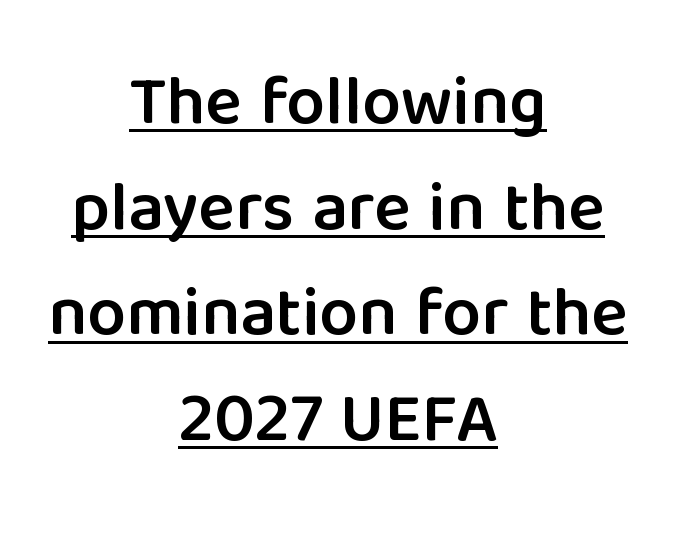
Note the varied advance widths — an 'i' is clearly narrower than an 'm'. Semibold letterforms, between regular and bold. Line spacing here is normal. Note: no serifs on the glyphs. The compositor balanced each line on the midline.
